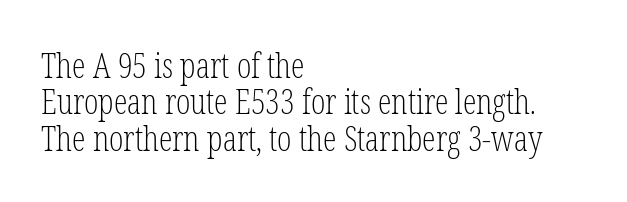
Q: Is the text bold? A: No.
Q: Is the text italic (slanted)? A: No, it is upright.
Q: Is the typeface a serif or a sans-serif typeface? A: Serif.
Q: Is the text underlined? A: No.
Q: How is the paragraph aligned? A: Left-aligned.
Q: Is the spacing between letters normal or unusually wide? A: Normal.
Q: Is the spacing between lines tight, normal or loose? A: Tight.
Q: Width (condensed, normal, or wide)? A: Condensed.
Q: Stroke contrast? A: Low.
Q: x-height? A: Medium.
Q: Monospaced? A: No.
